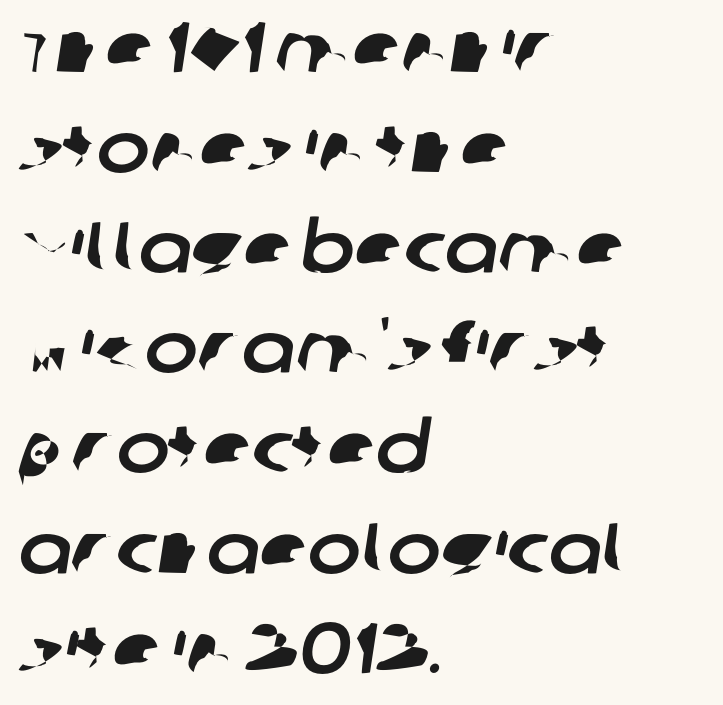
Words float on clear page, feet unadorned. The paragraph has a hard left edge and a soft right edge. Is this a fixed-width face? No — the glyphs have proportional, varying widths. Is there much room between lines? A standard amount, neither cramped nor airy.
